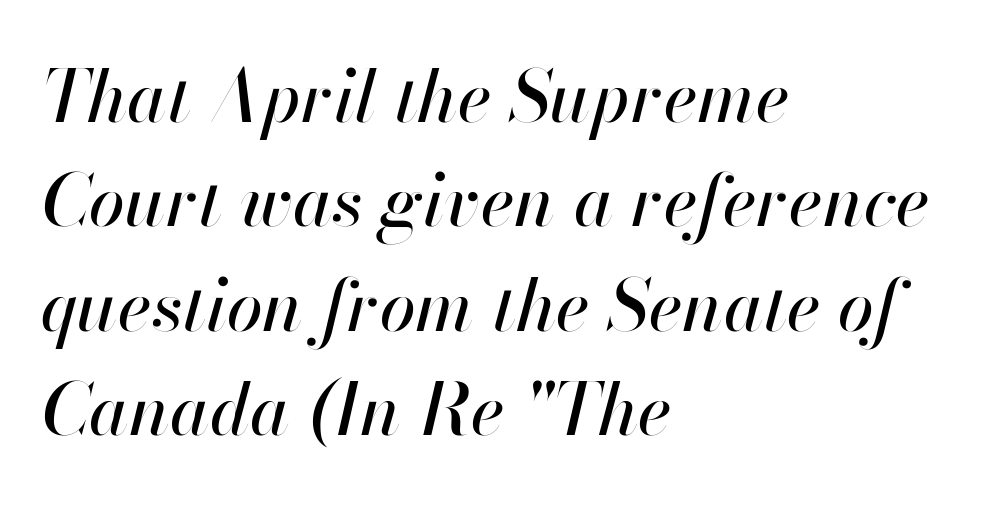
Observe the lean: these are italic letterforms. Evenly set lines give the paragraph a standard silhouette. The rendering uses natural spacing where letterforms have individual widths. Which margin do the lines hug? The left one — the right edge is uneven.
